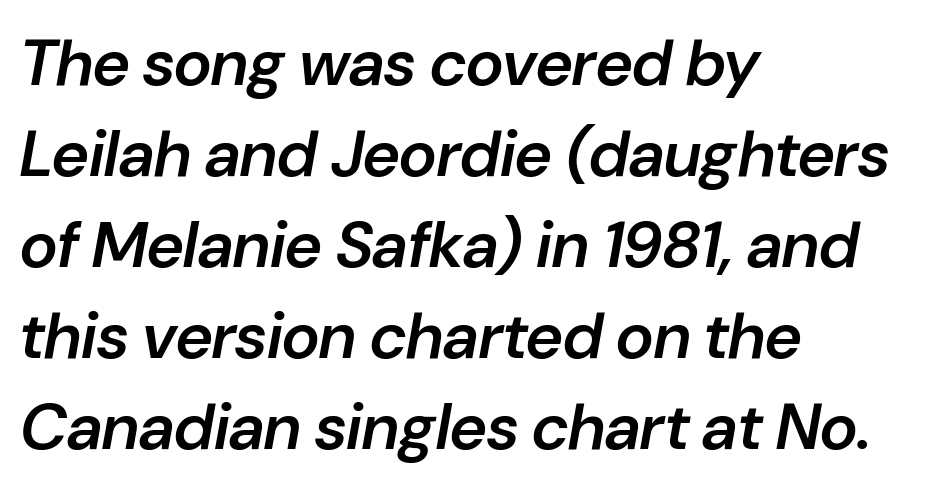
Q: Is the text bold? A: Semi-bold.
Q: Is the text italic (slanted)? A: Yes, it leans right by about 10 degrees.
Q: Is the text underlined? A: No.
Q: How is the paragraph aligned? A: Left-aligned.
Q: Is the spacing between letters normal or unusually wide? A: Normal.
Q: Is the spacing between lines tight, normal or loose? A: Normal.
Q: Width (condensed, normal, or wide)? A: Normal.
Q: Stroke contrast? A: Low.
Q: x-height? A: Medium.
Q: Monospaced? A: No.
